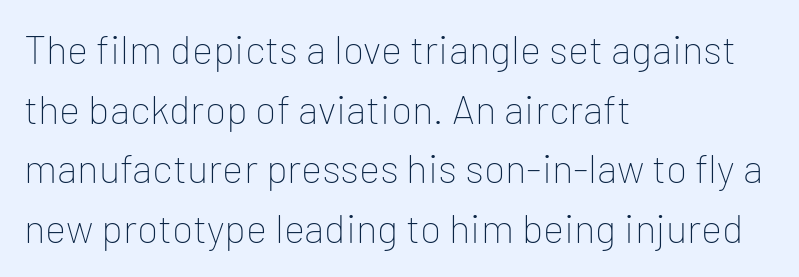
Q: Is the text bold? A: No.
Q: Is the text italic (slanted)? A: No, it is upright.
Q: Is the typeface a serif or a sans-serif typeface? A: Sans-serif.
Q: Is the text underlined? A: No.
Q: How is the paragraph aligned? A: Left-aligned.
Q: Is the spacing between letters normal or unusually wide? A: Normal.
Q: Is the spacing between lines tight, normal or loose? A: Normal.
Q: Width (condensed, normal, or wide)? A: Normal.
Q: Stroke contrast? A: Low.
Q: x-height? A: Medium.
Q: Monospaced? A: No.
